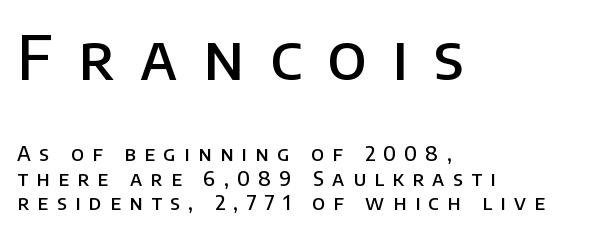
{"serif": "no", "italic": "no", "bold": "semi", "weight": "semibold", "width": "normal", "stroke_contrast": "low", "x_height": "large", "monospaced": "no", "underline": "no", "align": "left", "line_spacing_ratio": 1.22, "letter_spacing": "wide", "letter_spacing_em": 0.42, "larger_block": "first", "size_ratio": 3.05, "glyph_px": 61}
